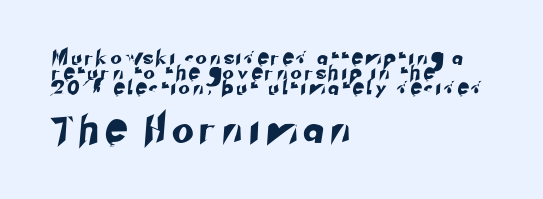
Honestly, the rows look squashed on top of each other. Typesetter's note — lower block bumped up in size, upper block left smaller. Descender tails drop into unmarked territory. Letter spacing: wide.
